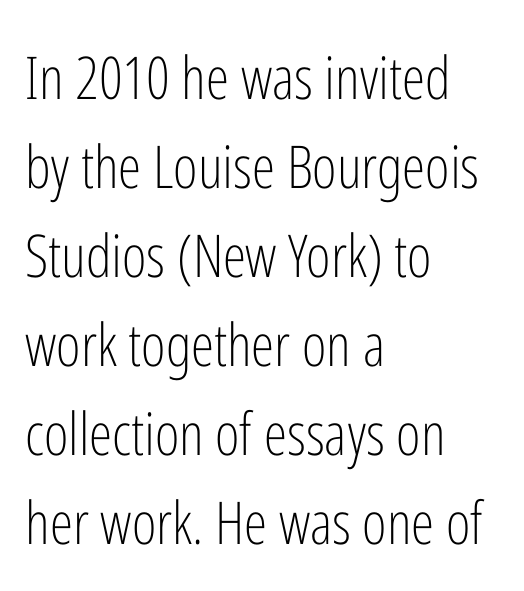
{"serif": "no", "italic": "no", "bold": "no", "weight": "light", "width": "condensed", "stroke_contrast": "low", "x_height": "medium", "monospaced": "no", "underline": "no", "align": "left", "line_spacing": "normal", "line_spacing_ratio": 1.51, "letter_spacing": "normal", "letter_spacing_em": 0.0, "glyph_px": 59}
